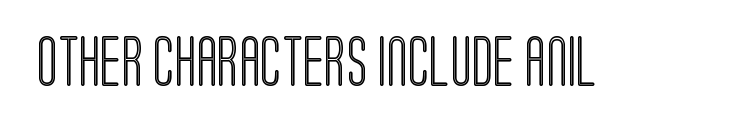
Q: Is the text italic (slanted)? A: No, it is upright.
Q: Is the text underlined? A: No.
Q: Is the spacing between letters normal or unusually wide? A: Normal.
Q: Width (condensed, normal, or wide)? A: Condensed.
Q: x-height? A: Large.
Q: Monospaced? A: No.
